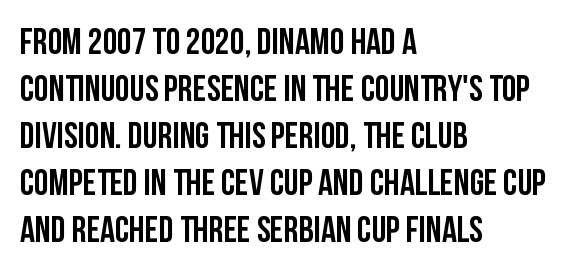
Q: Is the text italic (slanted)? A: No, it is upright.
Q: Is the typeface a serif or a sans-serif typeface? A: Sans-serif.
Q: Is the text underlined? A: No.
Q: How is the paragraph aligned? A: Left-aligned.
Q: Is the spacing between letters normal or unusually wide? A: Normal.
Q: Is the spacing between lines tight, normal or loose? A: Normal.
Q: Width (condensed, normal, or wide)? A: Condensed.
Q: Stroke contrast? A: Low.
Q: x-height? A: Large.
Q: Monospaced? A: No.
